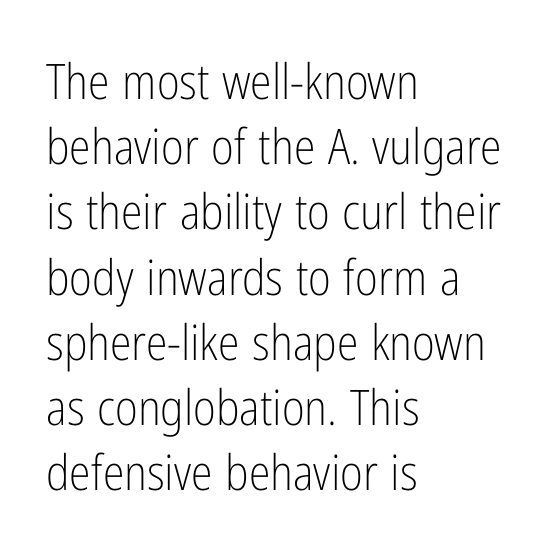
{"serif": "no", "italic": "no", "bold": "no", "weight": "light", "width": "condensed", "stroke_contrast": "low", "x_height": "medium", "monospaced": "no", "underline": "no", "align": "left", "line_spacing": "normal", "line_spacing_ratio": 1.33, "letter_spacing": "normal", "letter_spacing_em": 0.0, "glyph_px": 49}
